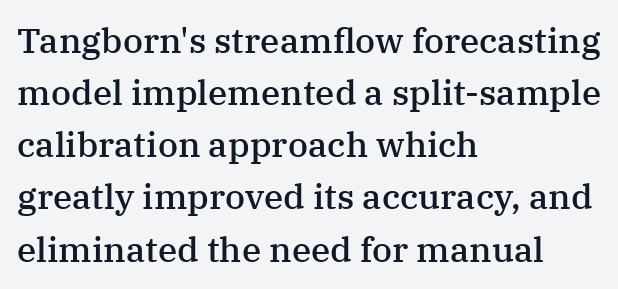
Q: Is the text bold? A: Semi-bold.
Q: Is the text italic (slanted)? A: No, it is upright.
Q: Is the typeface a serif or a sans-serif typeface? A: Serif.
Q: Is the text underlined? A: No.
Q: How is the paragraph aligned? A: Left-aligned.
Q: Is the spacing between letters normal or unusually wide? A: Normal.
Q: Is the spacing between lines tight, normal or loose? A: Normal.
Q: Width (condensed, normal, or wide)? A: Normal.
Q: Stroke contrast? A: Medium.
Q: x-height? A: Medium.
Q: Monospaced? A: No.
